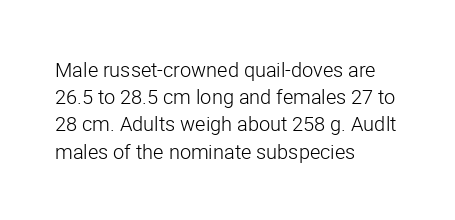
Q: Is the text bold? A: No.
Q: Is the text italic (slanted)? A: No, it is upright.
Q: Is the text underlined? A: No.
Q: How is the paragraph aligned? A: Left-aligned.
Q: Is the spacing between letters normal or unusually wide? A: Normal.
Q: Is the spacing between lines tight, normal or loose? A: Normal.
